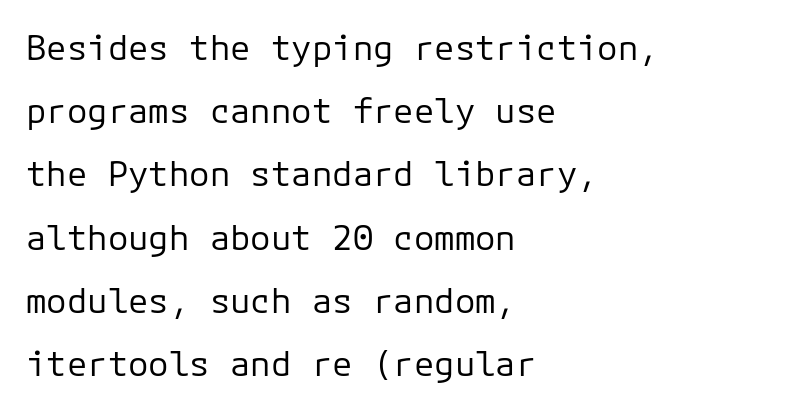
{"serif": "no", "italic": "no", "bold": "no", "weight": "regular", "width": "normal", "stroke_contrast": "low", "x_height": "medium", "underline": "no", "align": "left", "line_spacing_ratio": 1.86, "letter_spacing": "normal", "letter_spacing_em": 0.0, "glyph_px": 34}
